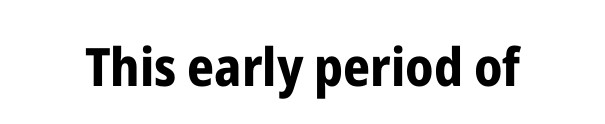
Q: Is the text bold? A: Yes.
Q: Is the text italic (slanted)? A: No, it is upright.
Q: Is the typeface a serif or a sans-serif typeface? A: Sans-serif.
Q: Is the text underlined? A: No.
Q: Is the spacing between letters normal or unusually wide? A: Normal.
Q: Width (condensed, normal, or wide)? A: Condensed.
Q: Stroke contrast? A: Low.
Q: x-height? A: Medium.
Q: Monospaced? A: No.
